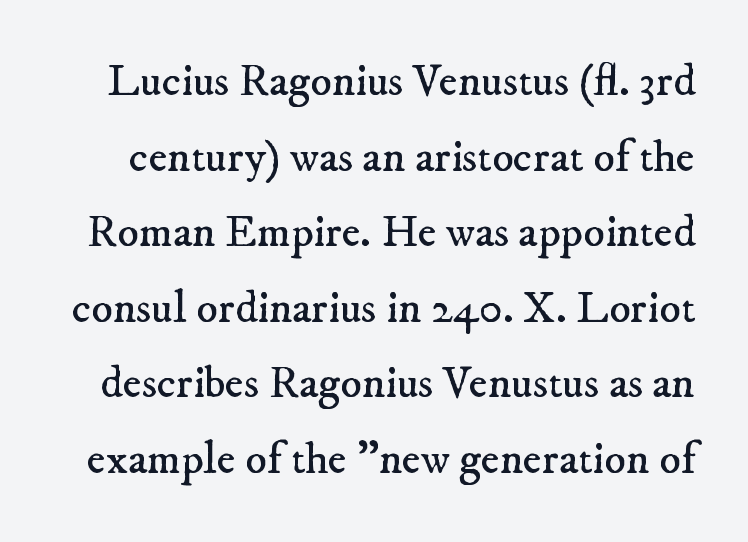
The image shows 45 px regular-weight serif type; set normal line spacing (1.68x), normal letter spacing, not underlined; low stroke contrast and a small x-height.
